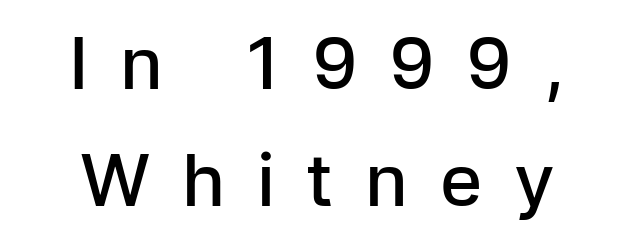
The image shows 72 px semibold sans-serif type, upright; set centered, normal line spacing (1.62x), unusually wide letter spacing (+0.44 em), not underlined; low stroke contrast and a medium x-height.
